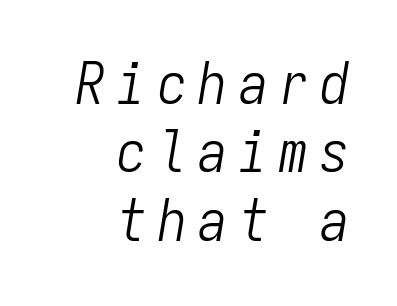
Q: Is the text bold? A: No.
Q: Is the text italic (slanted)? A: Yes, it leans right by about 9 degrees.
Q: Is the text underlined? A: No.
Q: How is the paragraph aligned? A: Right-aligned.
Q: Is the spacing between letters normal or unusually wide? A: Unusually wide.
Q: Width (condensed, normal, or wide)? A: Condensed.
Q: Stroke contrast? A: Low.
Q: x-height? A: Medium.
Q: Monospaced? A: Yes.
